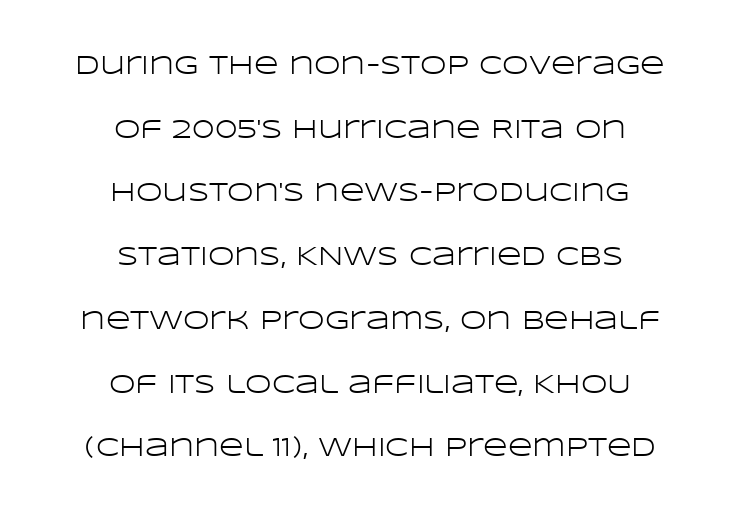
Is there any slant? The stems are plumb. Glance below the letters and you will spot only blank space. Baseline-to-baseline distance is far greater than the letter height. Is the letter spacing exaggerated? No — it looks like the ordinary default.
